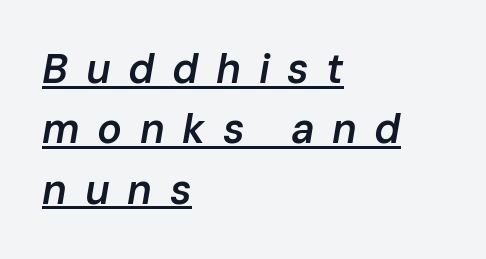
Q: Is the text bold? A: Semi-bold.
Q: Is the text italic (slanted)? A: Yes, it leans right by about 10 degrees.
Q: Is the text underlined? A: Yes.
Q: How is the paragraph aligned? A: Left-aligned.
Q: Is the spacing between letters normal or unusually wide? A: Unusually wide.
Q: Is the spacing between lines tight, normal or loose? A: Normal.
Q: Width (condensed, normal, or wide)? A: Normal.
Q: Stroke contrast? A: Low.
Q: x-height? A: Medium.
Q: Monospaced? A: No.
